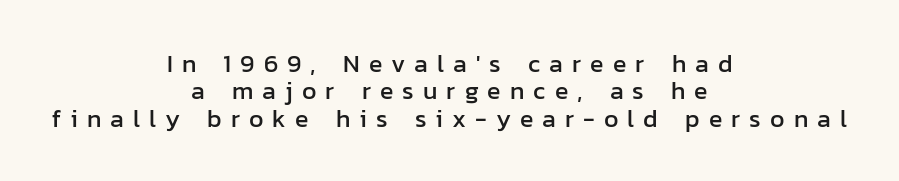
The image shows 25 px text type, upright; set centered, tight line spacing (1.1x), unusually wide letter spacing (+0.36 em), not underlined.
